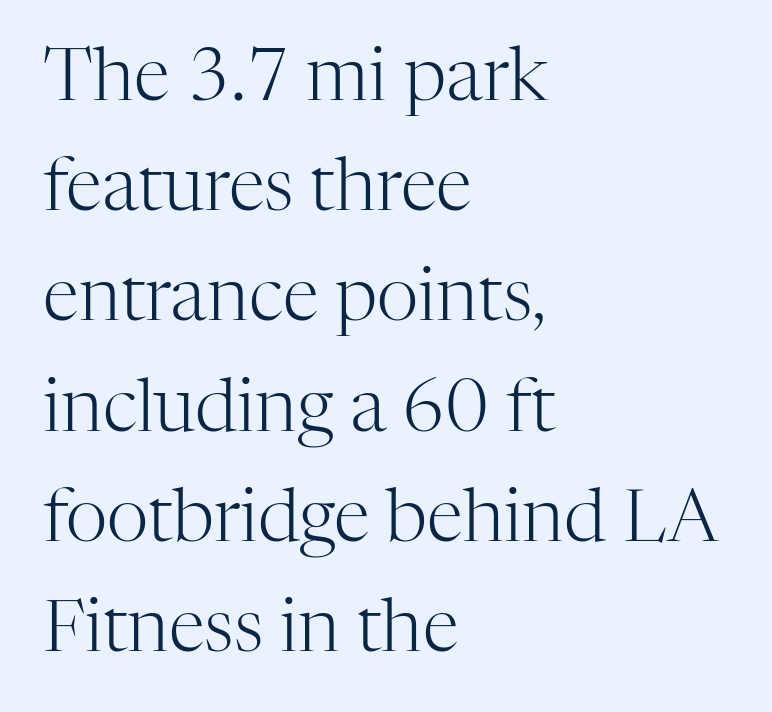
The image shows 73 px light serif type, upright; set left-aligned, normal line spacing (1.51x), normal letter spacing, not underlined; high stroke contrast and a medium x-height.
